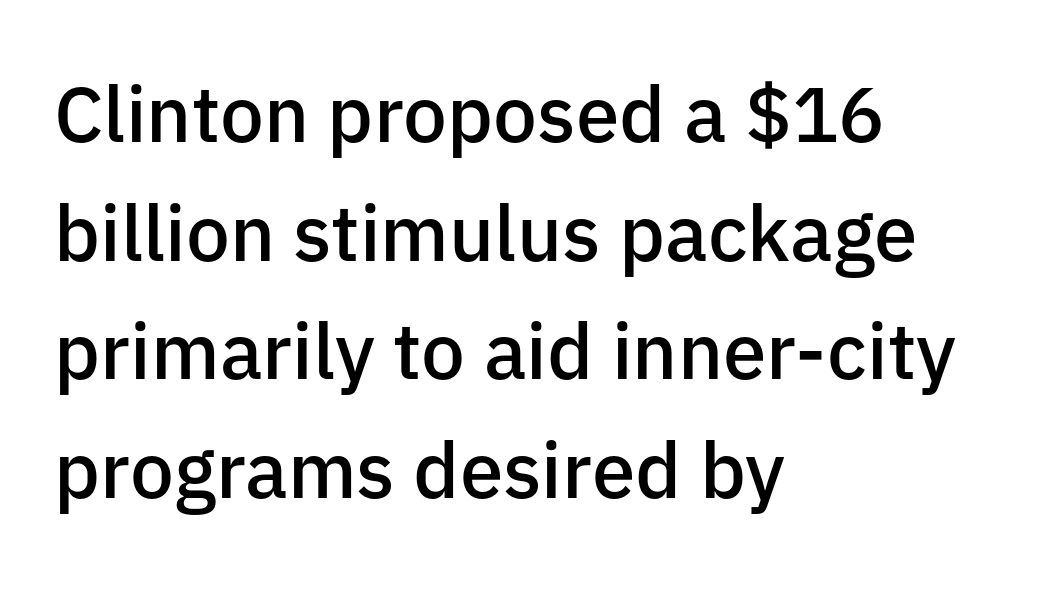
The image shows 78 px semibold sans-serif type, upright; set left-aligned, normal line spacing (1.52x), normal letter spacing, not underlined; low stroke contrast and a medium x-height.
